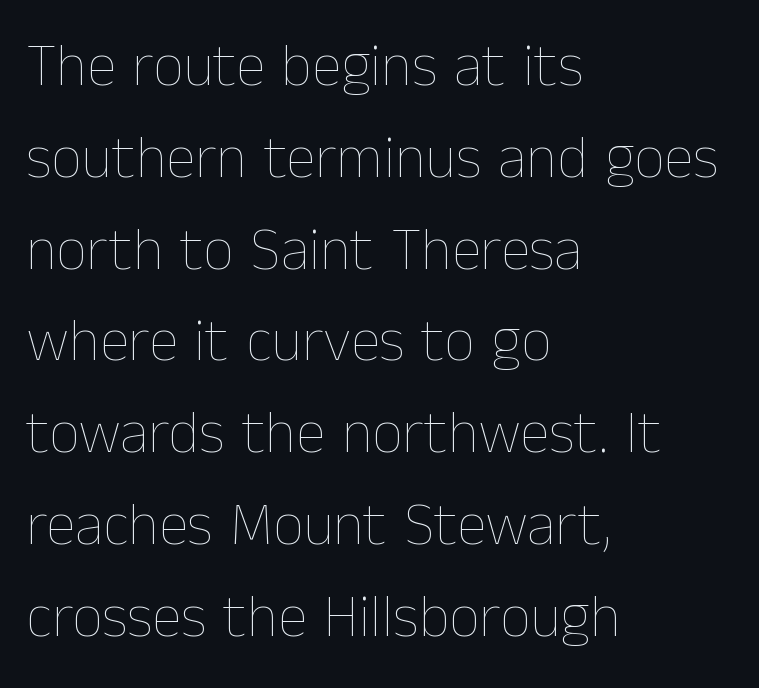
{"italic": "no", "bold": "no", "weight": "thin", "width": "normal", "stroke_contrast": "low", "x_height": "medium", "monospaced": "no", "underline": "no", "align": "left", "line_spacing": "normal", "line_spacing_ratio": 1.53, "letter_spacing": "normal", "letter_spacing_em": 0.0, "glyph_px": 60}
